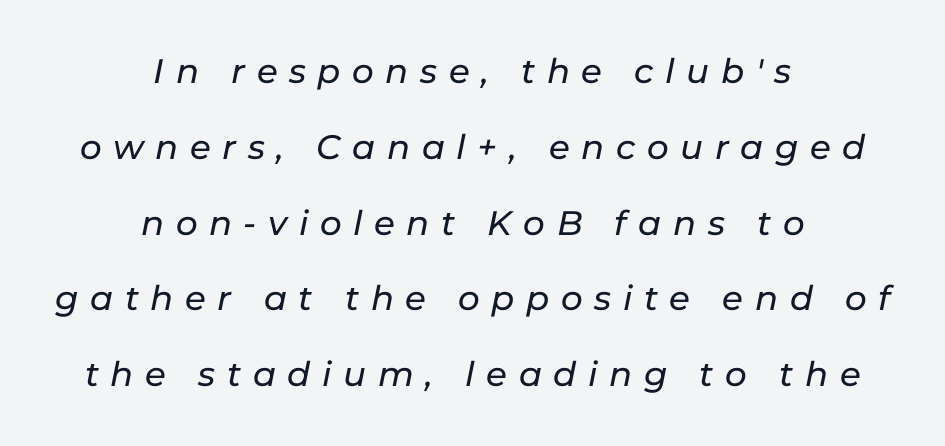
{"italic": "yes", "lean": "right", "slant_degrees": 11, "width": "normal", "stroke_contrast": "low", "x_height": "medium", "monospaced": "no", "underline": "no", "align": "center", "line_spacing": "loose", "line_spacing_ratio": 2.23, "letter_spacing": "wide", "letter_spacing_em": 0.34, "glyph_px": 34}
